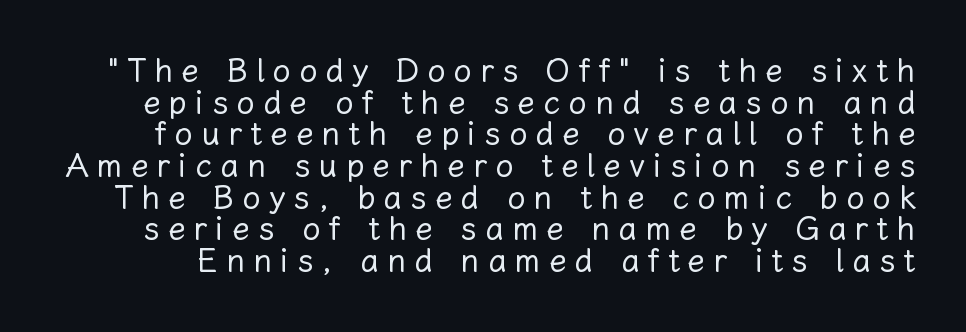
Here the designer chose a conventional face with non-uniform glyph widths. Tightly led — the rows are bunched. Vertical strokes here are truly vertical. Beneath every word, the page is bare.
